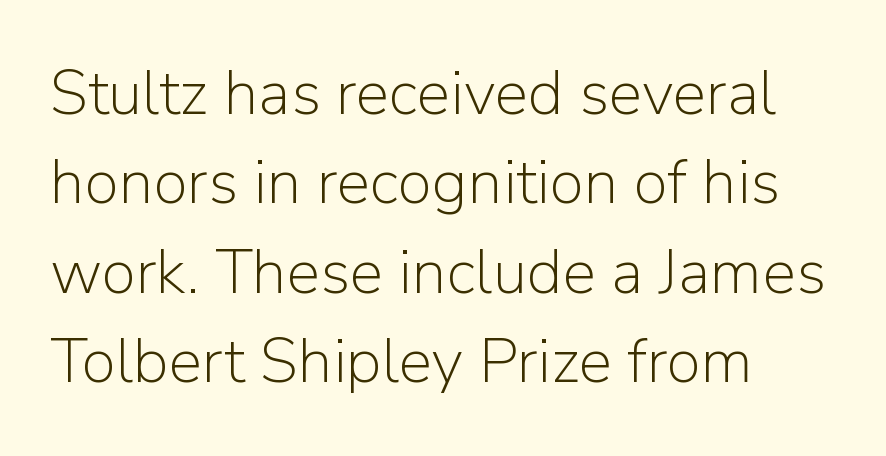
Q: Is the text bold? A: No.
Q: Is the text italic (slanted)? A: No, it is upright.
Q: Is the typeface a serif or a sans-serif typeface? A: Sans-serif.
Q: Is the text underlined? A: No.
Q: How is the paragraph aligned? A: Left-aligned.
Q: Is the spacing between letters normal or unusually wide? A: Normal.
Q: Is the spacing between lines tight, normal or loose? A: Normal.
Q: Width (condensed, normal, or wide)? A: Normal.
Q: Stroke contrast? A: Low.
Q: x-height? A: Medium.
Q: Monospaced? A: No.
